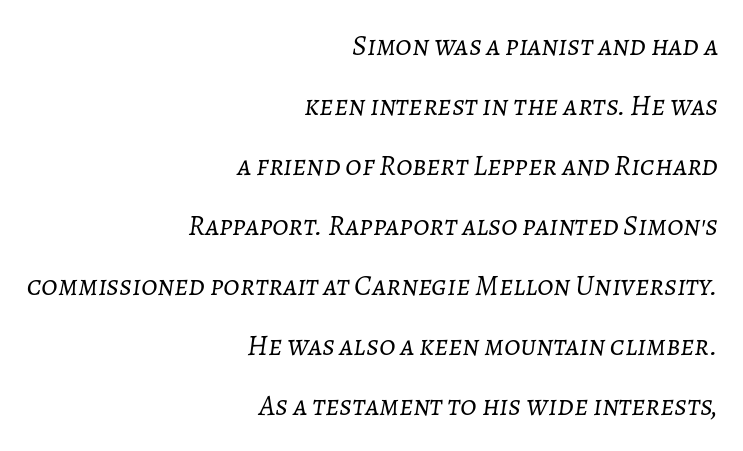
You could call the tracking neutral — neither tight nor loose. Quick note: underline off. Visually the block forms a straight wall on the right and a jagged coastline on the left. Would a proofreader flag this as italicized? Yes.
